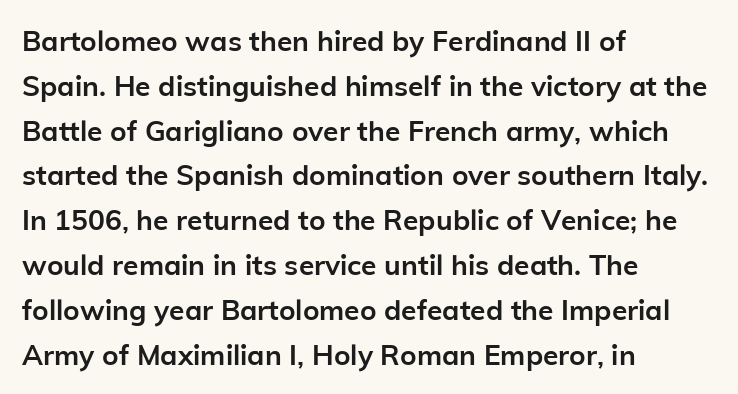
Does the lettering tilt? It doesn't — this is upright. Heavy-handed strokes throughout: this text is bold. Varying glyph widths throughout — classic text-font behaviour. Horizontal bands of white between lines are of average thickness.
